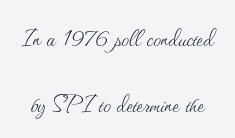
{"bold": "no", "weight": "thin", "width": "normal", "stroke_contrast": "medium", "x_height": "small", "monospaced": "no", "underline": "no", "line_spacing": "loose", "line_spacing_ratio": 2.19, "letter_spacing": "normal", "letter_spacing_em": 0.0, "glyph_px": 30}
